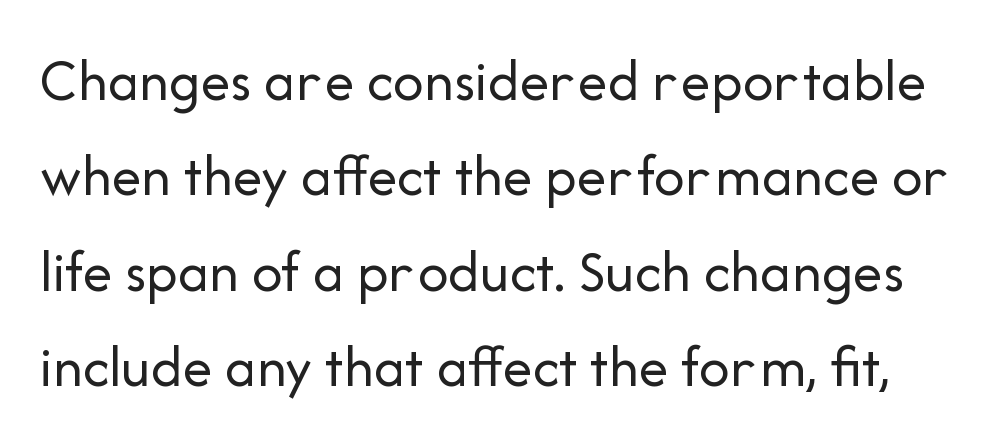
Rule under the text: the space is simply empty. The rendering uses natural spacing where letterforms have individual widths. The designer went with a sans here, leaving each stem footless. Evenly set lines give the paragraph a standard silhouette.
